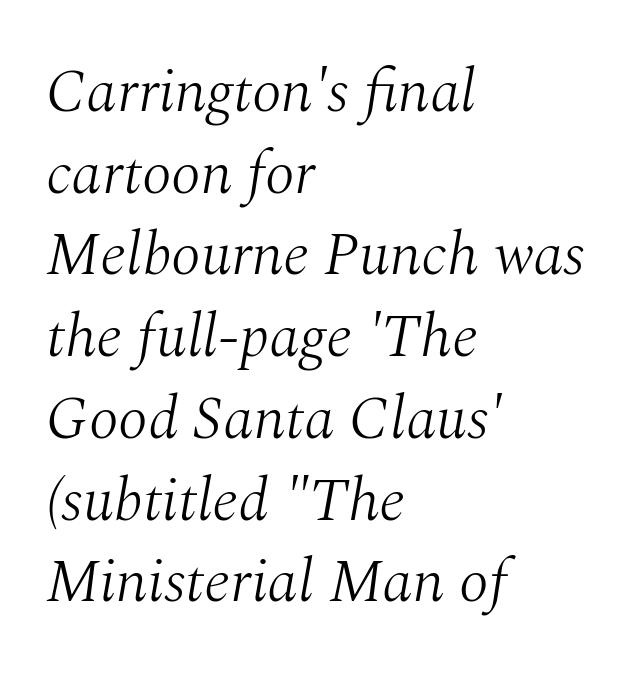
The image shows 61 px light serif type, italic (leaning right); set left-aligned, normal line spacing (1.34x), normal letter spacing, not underlined; medium stroke contrast and a medium x-height.
